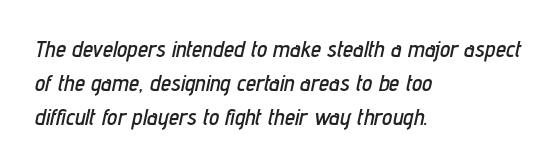
Q: Is the text italic (slanted)? A: Yes, it leans right by about 12 degrees.
Q: Is the text underlined? A: No.
Q: How is the paragraph aligned? A: Left-aligned.
Q: Is the spacing between letters normal or unusually wide? A: Normal.
Q: Is the spacing between lines tight, normal or loose? A: Normal.
